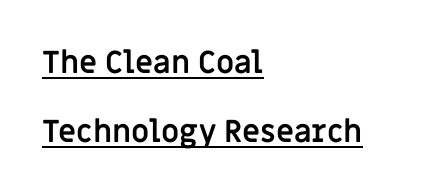
Q: Is the text bold? A: Yes.
Q: Is the text italic (slanted)? A: No, it is upright.
Q: Is the typeface a serif or a sans-serif typeface? A: Sans-serif.
Q: Is the text underlined? A: Yes.
Q: How is the paragraph aligned? A: Left-aligned.
Q: Is the spacing between letters normal or unusually wide? A: Normal.
Q: Is the spacing between lines tight, normal or loose? A: Loose.
Q: Width (condensed, normal, or wide)? A: Normal.
Q: Stroke contrast? A: Low.
Q: x-height? A: Large.
Q: Monospaced? A: No.
